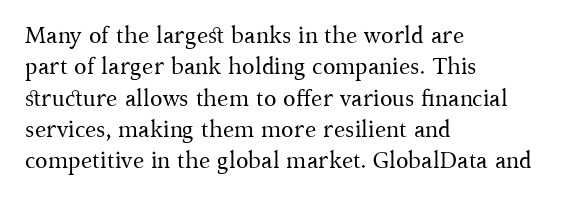
{"italic": "no", "bold": "no", "underline": "no", "align": "left", "line_spacing": "normal", "line_spacing_ratio": 1.36, "letter_spacing": "normal", "letter_spacing_em": 0.0, "glyph_px": 23}
